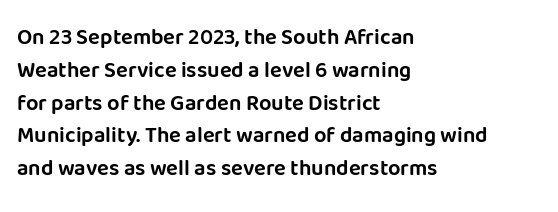
The specimen omits any rule beneath the text block's lines. Is the letter spacing exaggerated? No — it looks like the ordinary default. The typography opts for an upright posture over an oblique one. The rag falls on the right side of this text block. Baseline-to-baseline distance is the conventional proportion of letter height.
